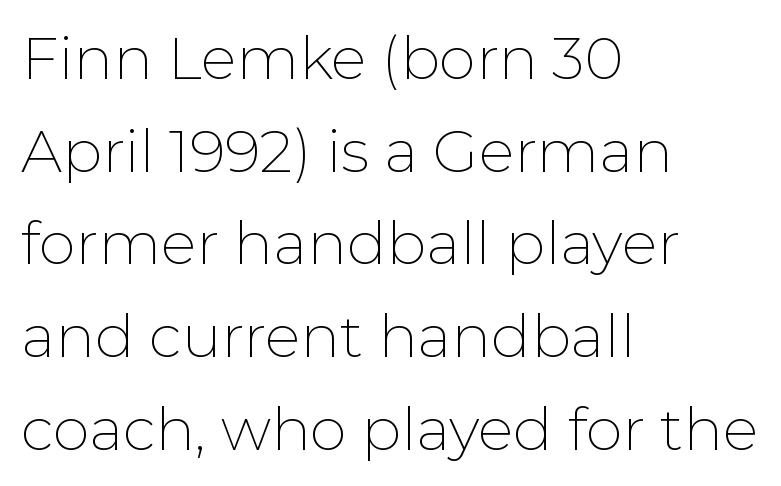
The image shows 59 px thin sans-serif type, upright; set left-aligned, normal line spacing (1.57x), normal letter spacing, not underlined; low stroke contrast and a medium x-height.
